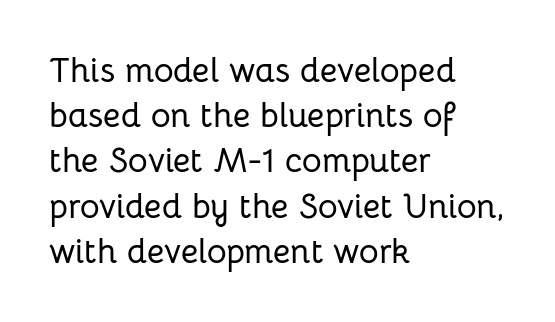
Q: Is the text italic (slanted)? A: No, it is upright.
Q: Is the typeface a serif or a sans-serif typeface? A: Sans-serif.
Q: Is the text underlined? A: No.
Q: How is the paragraph aligned? A: Left-aligned.
Q: Is the spacing between letters normal or unusually wide? A: Normal.
Q: Is the spacing between lines tight, normal or loose? A: Normal.
Q: Width (condensed, normal, or wide)? A: Normal.
Q: Stroke contrast? A: Low.
Q: x-height? A: Medium.
Q: Monospaced? A: No.
